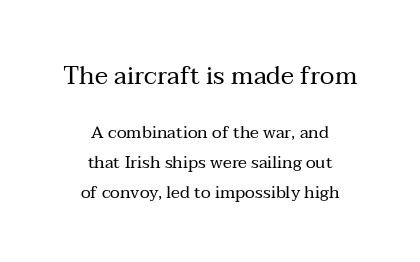
{"italic": "no", "bold": "no", "underline": "no", "align": "center", "line_spacing_ratio": 1.76, "letter_spacing": "normal", "letter_spacing_em": 0.0, "larger_block": "first", "size_ratio": 1.47, "glyph_px": 25}
